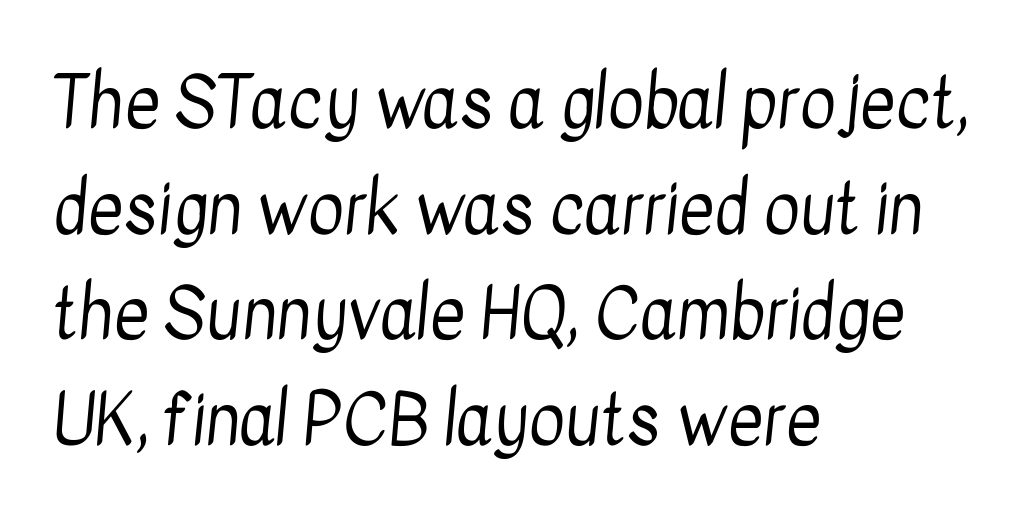
{"serif": "no", "bold": "no", "weight": "regular", "width": "condensed", "stroke_contrast": "low", "x_height": "medium", "monospaced": "no", "underline": "no", "align": "left", "line_spacing": "normal", "line_spacing_ratio": 1.53, "letter_spacing": "normal", "letter_spacing_em": 0.0, "glyph_px": 69}
